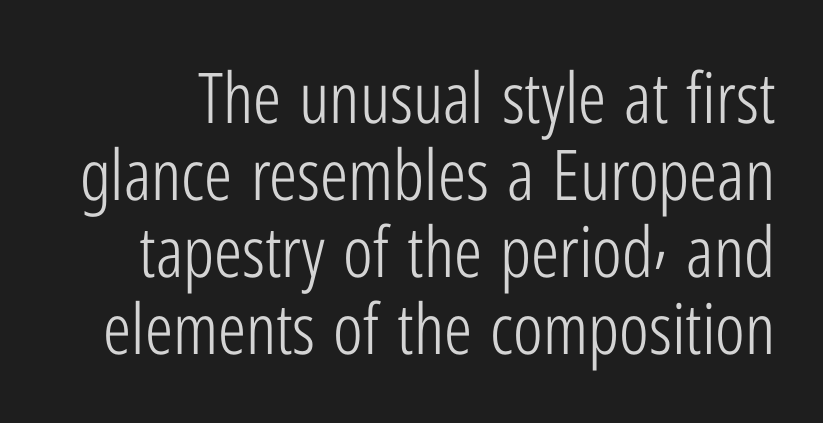
The image shows 70 px light, condensed sans-serif type, upright; set tight line spacing (1.1x), normal letter spacing, not underlined; low stroke contrast and a medium x-height.
